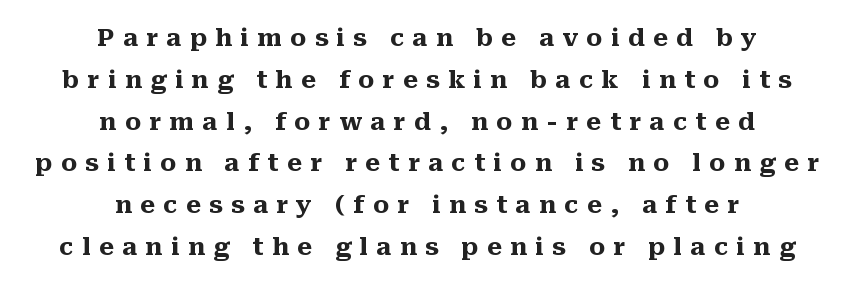
Q: Is the text bold? A: Yes.
Q: Is the text italic (slanted)? A: No, it is upright.
Q: Is the text underlined? A: No.
Q: How is the paragraph aligned? A: Centered.
Q: Is the spacing between letters normal or unusually wide? A: Unusually wide.
